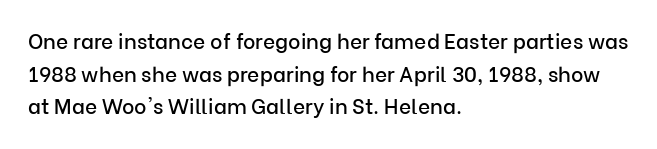
{"italic": "no", "underline": "no", "align": "left", "line_spacing": "normal", "line_spacing_ratio": 1.55, "letter_spacing": "normal", "letter_spacing_em": 0.0, "glyph_px": 21}
